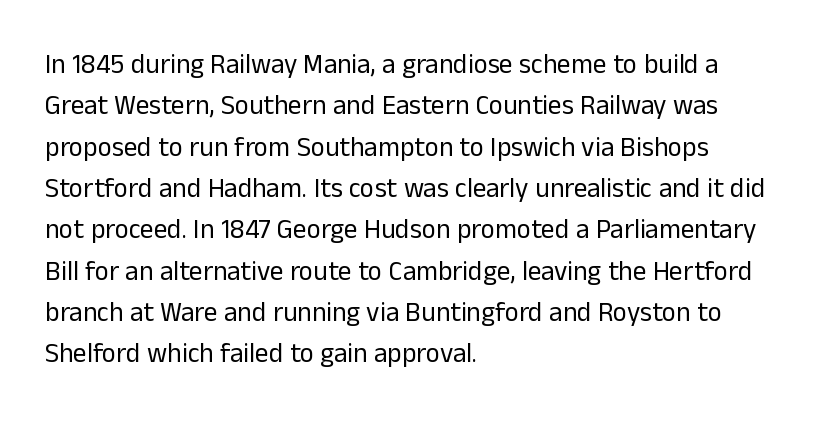
The image shows 27 px text type, upright; set left-aligned, normal line spacing (1.53x), normal letter spacing, not underlined.
